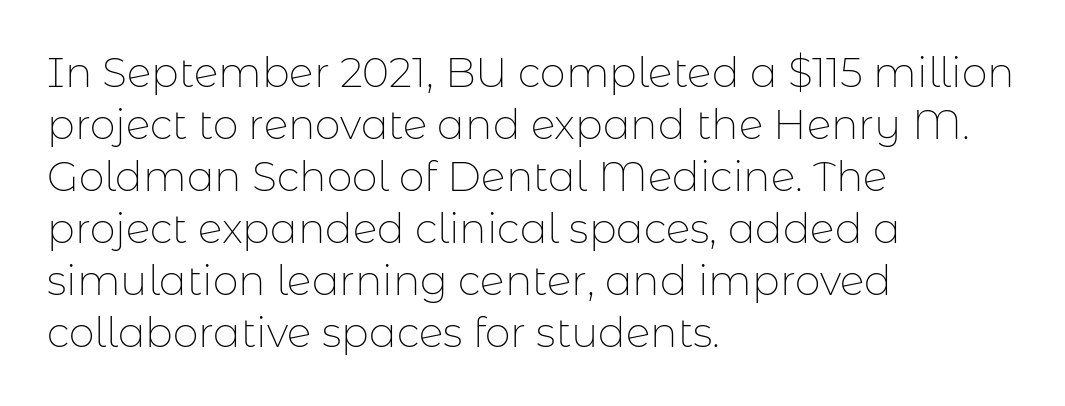
Vertical strokes here are truly vertical. Nobody touched the tracking dial on this one. Observe the absence of serifs on each vertical stroke in this sample. Ink coverage per letter is moderate at most. Summary of vertical rhythm: regular, with standard interline spacing.
